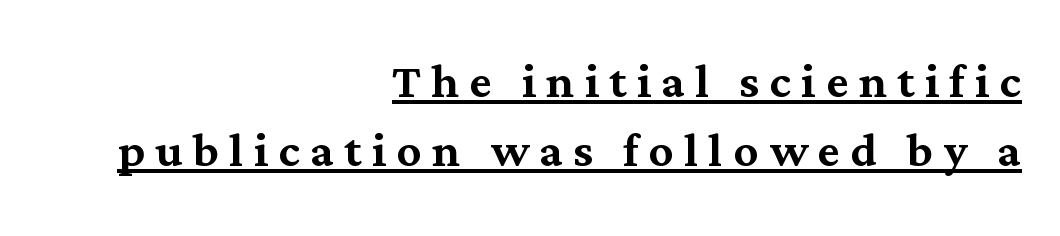
Q: Is the text italic (slanted)? A: No, it is upright.
Q: Is the typeface a serif or a sans-serif typeface? A: Serif.
Q: Is the text underlined? A: Yes.
Q: How is the paragraph aligned? A: Right-aligned.
Q: Is the spacing between lines tight, normal or loose? A: Tight.
Q: Width (condensed, normal, or wide)? A: Normal.
Q: Stroke contrast? A: Medium.
Q: x-height? A: Medium.
Q: Monospaced? A: No.
